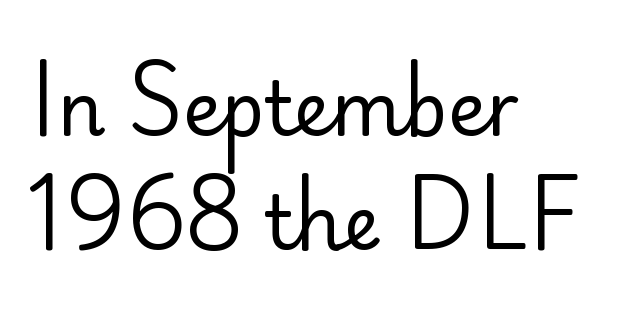
{"serif": "no", "italic": "no", "bold": "no", "weight": "regular", "width": "normal", "stroke_contrast": "low", "x_height": "small", "monospaced": "no", "underline": "no", "align": "left", "line_spacing": "normal", "line_spacing_ratio": 1.54, "letter_spacing": "normal", "letter_spacing_em": 0.0, "glyph_px": 74}
